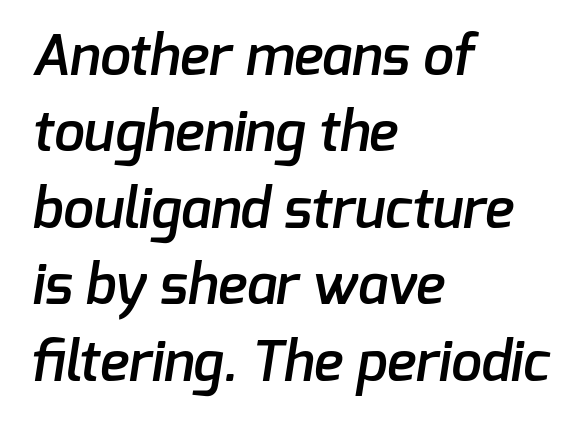
Rows of type keep a routine distance in the vertical direction. The characters display no serif detailing; their extremities are plain. Is the block centered? No — it sits flush against the left margin. Weight check: semibold — heavier than regular, not quite bold.
